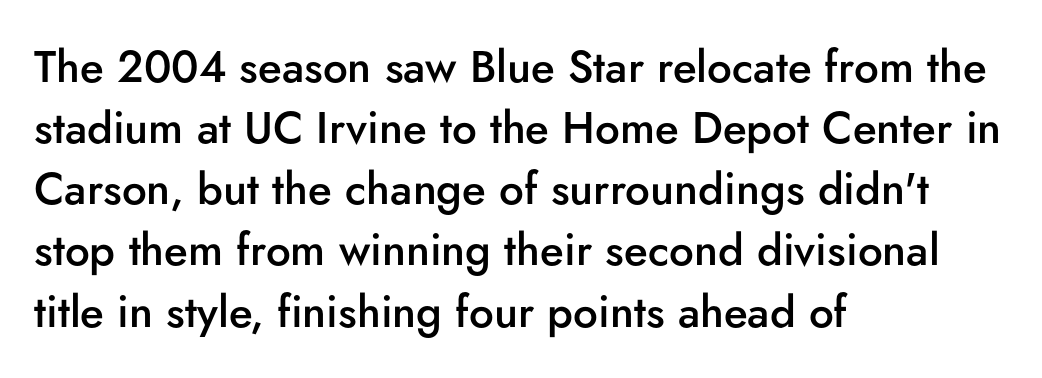
Vertical strokes here are truly vertical. Typographically, this falls in the sans-serif category. How are the letters spaced? Ordinarily, with no added tracking. If you drew a ruler down the left edge, every line would touch it. The passage shown is typed in a proportional face where columns would drift. Its strokes are somewhat broadened, the hallmark of semibold type.
